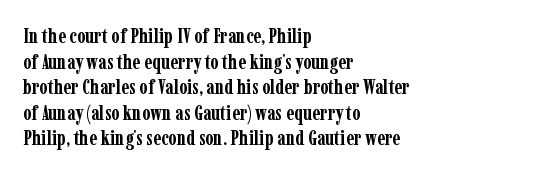
Is there any slant? The stems are plumb. The zone under the glyphs is completely vacant. Caption: bold face, heavy strokes. Each word holds together tightly as a unit, with standard inter-letter gaps. Does the copy run flush right? No — it runs flush left.
